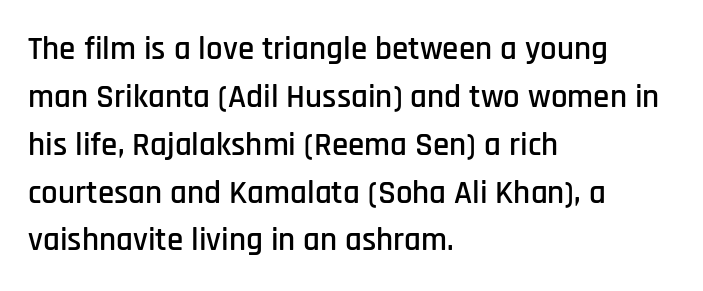
Q: Is the text italic (slanted)? A: No, it is upright.
Q: Is the typeface a serif or a sans-serif typeface? A: Sans-serif.
Q: Is the text underlined? A: No.
Q: How is the paragraph aligned? A: Left-aligned.
Q: Is the spacing between letters normal or unusually wide? A: Normal.
Q: Is the spacing between lines tight, normal or loose? A: Normal.
Q: Width (condensed, normal, or wide)? A: Condensed.
Q: Stroke contrast? A: Low.
Q: x-height? A: Large.
Q: Monospaced? A: No.
